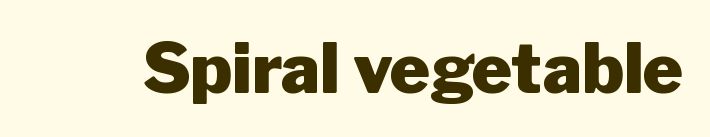
Q: Is the text bold? A: Yes.
Q: Is the text italic (slanted)? A: No, it is upright.
Q: Is the typeface a serif or a sans-serif typeface? A: Sans-serif.
Q: Is the text underlined? A: No.
Q: Is the spacing between letters normal or unusually wide? A: Normal.
Q: Width (condensed, normal, or wide)? A: Normal.
Q: Stroke contrast? A: Low.
Q: x-height? A: Medium.
Q: Monospaced? A: No.
